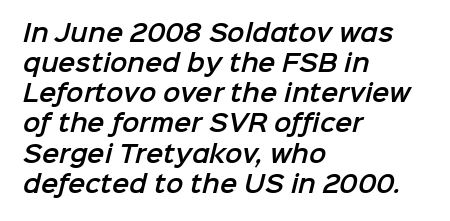
Interline gaps are of average width in this sample. Underlining? Definitely not there. Short note: letters normally spaced. Where is the straight margin? On the left.
